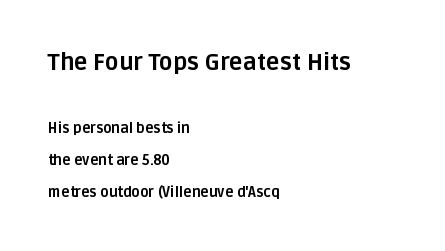
The lines are quadded left. Characters follow at the spacing the type designer built in. Type size steps down from the first block to the second. Students, this is bold: see how much ink each stroke carries. This rendering features lettering with no underline.
